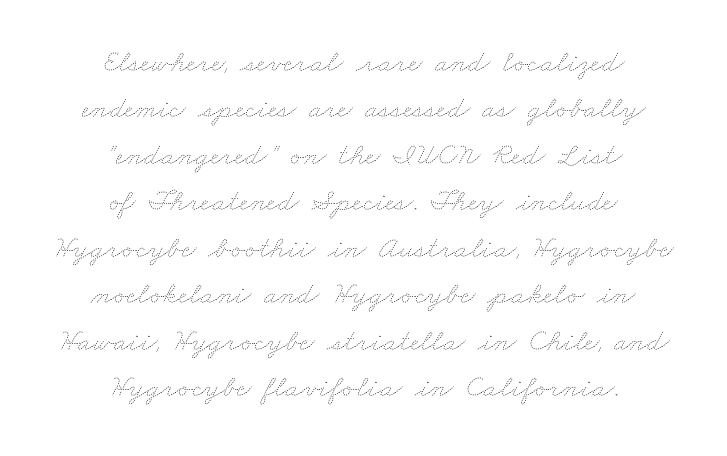
The designer left line spacing at the default. The glyphs are unaccompanied by any horizontal stroke below them. A typesetter would call this zero additional tracking. Spacing verdict: proportional, widths tailored to each character. These lines stack symmetrically, like a column narrowing and widening about its center. No heavy texture on the line: the type isn't bold.
